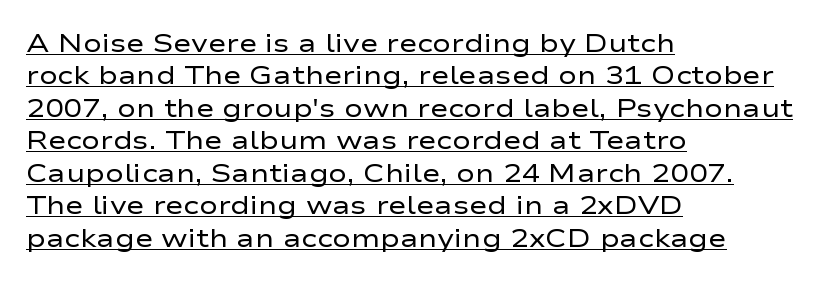
{"italic": "no", "bold": "no", "underline": "yes", "align": "left", "line_spacing": "normal", "line_spacing_ratio": 1.3, "letter_spacing": "normal", "letter_spacing_em": 0.0, "glyph_px": 25}
